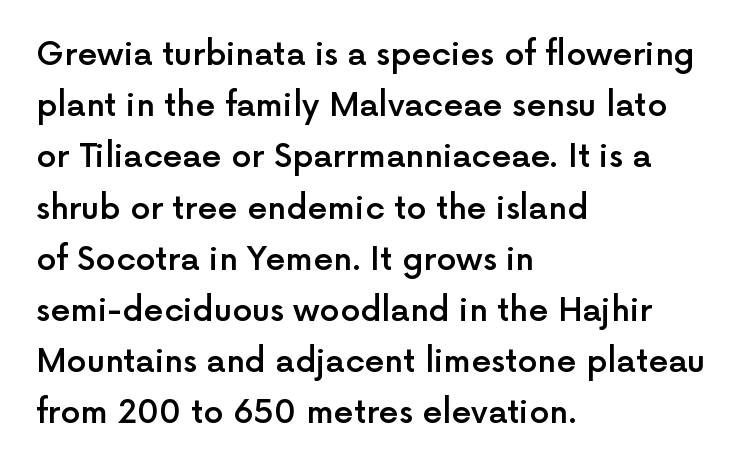
The image shows 32 px semibold sans-serif type, upright; set left-aligned, normal line spacing (1.6x), normal letter spacing, not underlined; a medium x-height.
